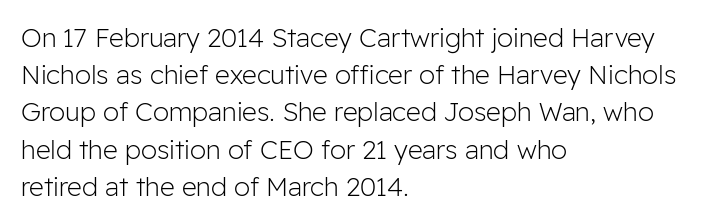
The rendering anchors every line to the left-hand side. A clean baseline with only descenders dipping below it. No chunkiness to these letters — they're not bold. Leading matches the norm, producing a regular column. Ascenders rise straight up at ninety degrees. Nobody touched the tracking dial on this one.
